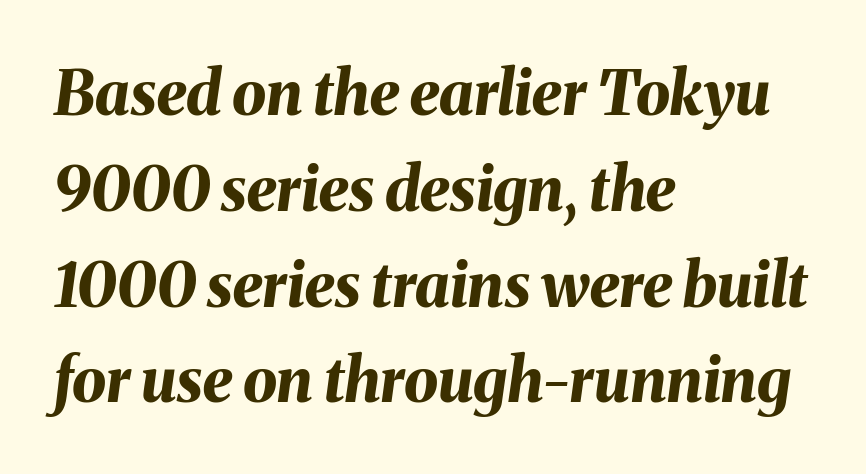
The image shows 61 px bold type, italic (leaning right); set left-aligned, normal line spacing (1.57x), normal letter spacing, not underlined; medium stroke contrast and a medium x-height.
